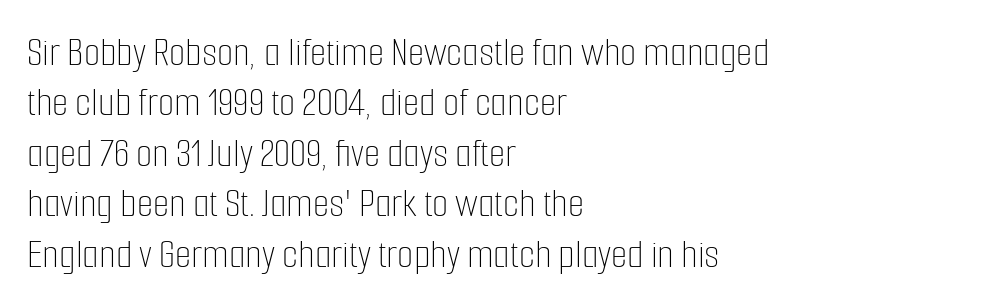
Q: Is the text bold? A: No.
Q: Is the text italic (slanted)? A: No, it is upright.
Q: Is the text underlined? A: No.
Q: How is the paragraph aligned? A: Left-aligned.
Q: Is the spacing between letters normal or unusually wide? A: Normal.
Q: Width (condensed, normal, or wide)? A: Condensed.
Q: Stroke contrast? A: Low.
Q: x-height? A: Medium.
Q: Monospaced? A: No.
